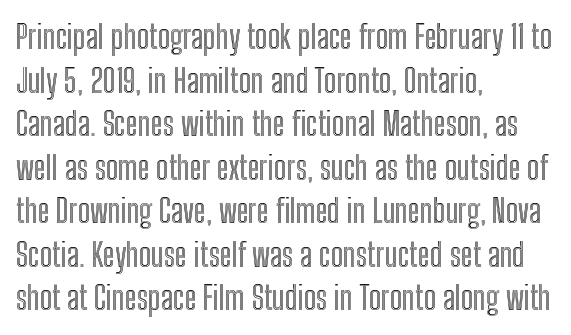
Q: Is the text italic (slanted)? A: No, it is upright.
Q: Is the text underlined? A: No.
Q: How is the paragraph aligned? A: Left-aligned.
Q: Is the spacing between letters normal or unusually wide? A: Normal.
Q: Is the spacing between lines tight, normal or loose? A: Normal.
Q: Width (condensed, normal, or wide)? A: Condensed.
Q: x-height? A: Medium.
Q: Monospaced? A: No.
